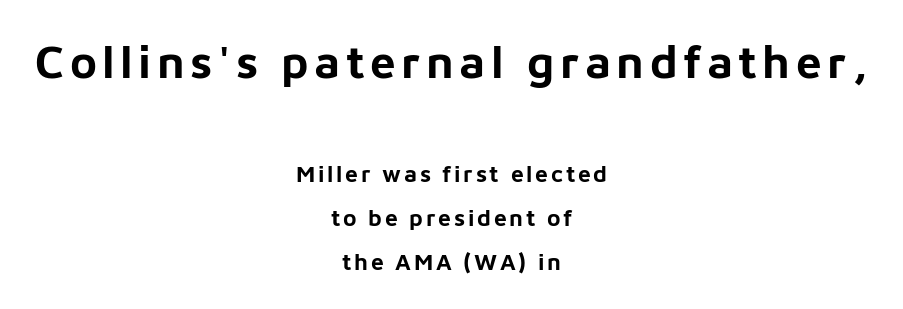
The image shows 46 px bold sans-serif type, upright; set centered, loose line spacing (1.93x), not underlined; the first (top) block is 2.0x larger; low stroke contrast and a medium x-height.
